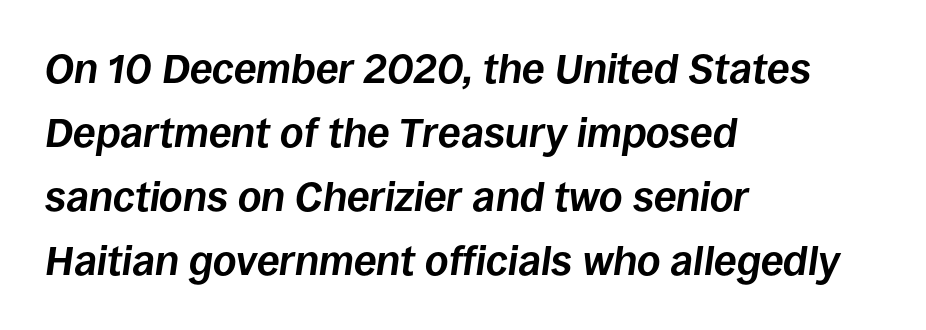
Anything drawn beneath the words? Only blank space. The letters sit at their default tracking, neither squeezed nor spread. Style check: oblique. These words are printed bold, with thick strokes throughout. In terms of leading, this rendering sits right in the middle. These lines are set flush left with a ragged right edge.
